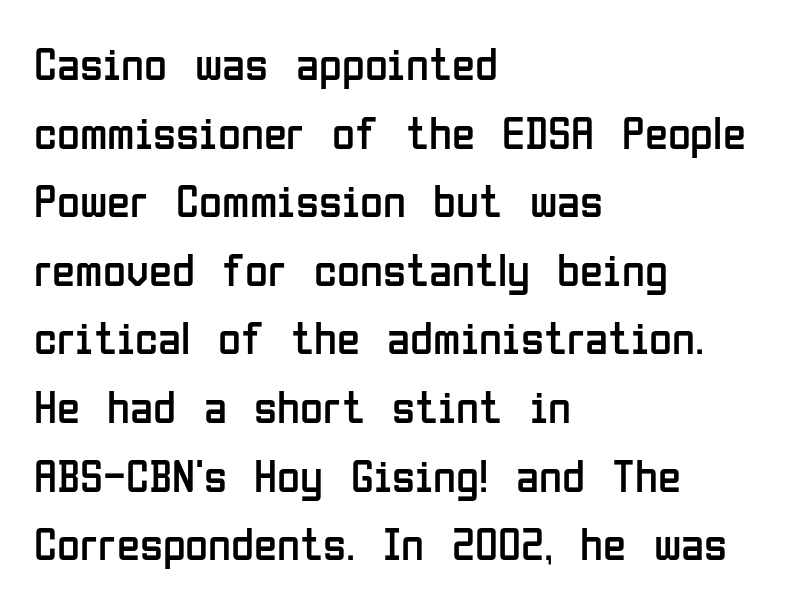
Q: Is the text bold? A: No.
Q: Is the text italic (slanted)? A: No, it is upright.
Q: Is the typeface a serif or a sans-serif typeface? A: Sans-serif.
Q: Is the text underlined? A: No.
Q: How is the paragraph aligned? A: Left-aligned.
Q: Is the spacing between letters normal or unusually wide? A: Normal.
Q: Is the spacing between lines tight, normal or loose? A: Normal.
Q: Width (condensed, normal, or wide)? A: Condensed.
Q: Stroke contrast? A: Low.
Q: x-height? A: Medium.
Q: Monospaced? A: No.
